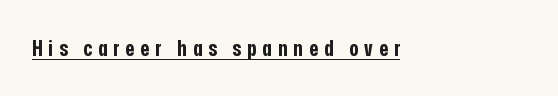
Unlike italic type, these characters show no tilt at all. What decoration does the sample have? An underline. Is the type bold? Yes — the strokes are clearly thick and heavy. Spacing between characters has been opened up far beyond the box default. Visually the block forms a straight wall on the left and a jagged coastline on the right.
